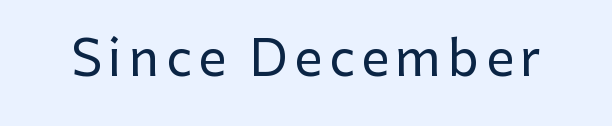
Vertical strokes here are truly vertical. You could not count columns in this text — the font is proportionally spaced. Observe the absence of serifs on each vertical stroke in this sample. No word sits above an underline.
